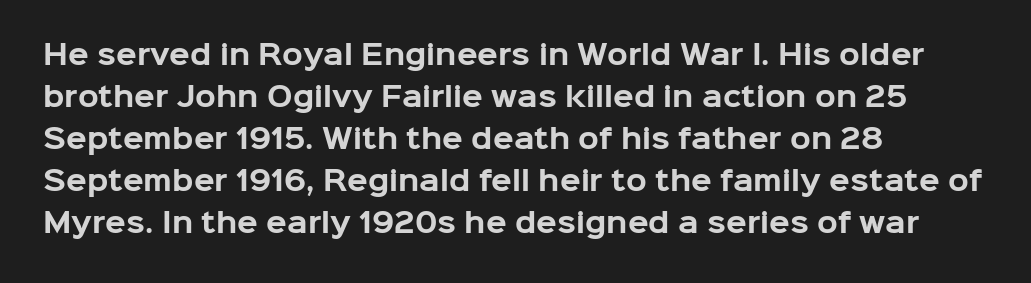
Q: Is the text bold? A: Yes.
Q: Is the text italic (slanted)? A: No, it is upright.
Q: Is the text underlined? A: No.
Q: How is the paragraph aligned? A: Left-aligned.
Q: Is the spacing between letters normal or unusually wide? A: Normal.
Q: Is the spacing between lines tight, normal or loose? A: Normal.
